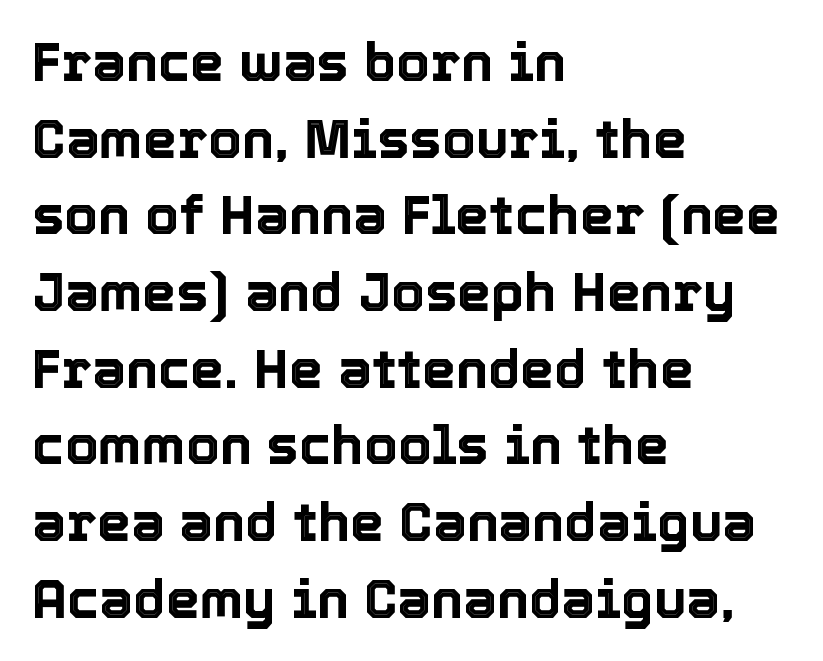
Caption: standard tracking, unaltered. What's the leading like? Ordinary, nothing unusual. Where is the straight margin? On the left. You could not count columns in this text — the font is proportionally spaced. Rule under the text: the space is simply empty.
